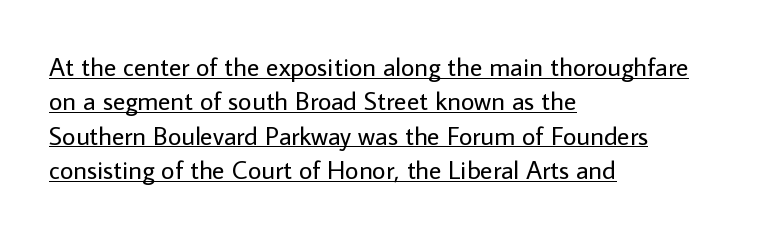
A quiet, ordinary-to-light weight characterises the typeface. Students, observe: this is what conventionally led text looks like. If you drew a line through each stem, it would be perfectly vertical. The ragged edge is on the right, which tells us the setting is flush left.
